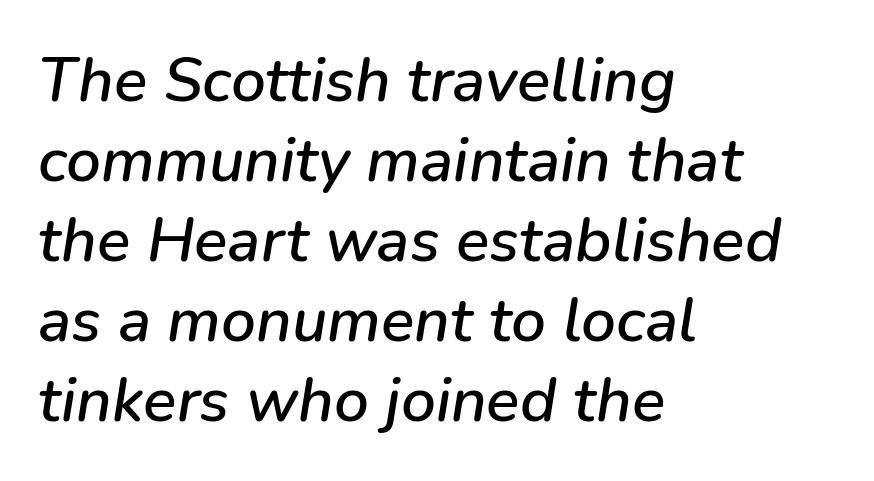
The image shows 62 px text type, italic (leaning right); set left-aligned, normal line spacing (1.29x), normal letter spacing, not underlined; low stroke contrast and a medium x-height.
